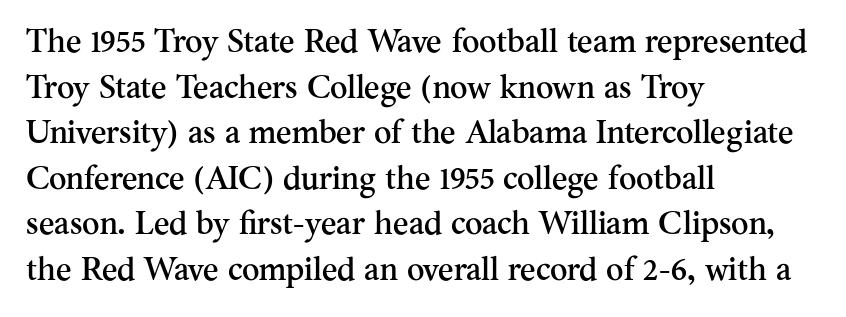
{"serif": "yes", "italic": "no", "width": "normal", "stroke_contrast": "medium", "x_height": "small", "monospaced": "no", "underline": "no", "align": "left", "line_spacing": "normal", "line_spacing_ratio": 1.38, "letter_spacing": "normal", "letter_spacing_em": 0.0, "glyph_px": 33}
